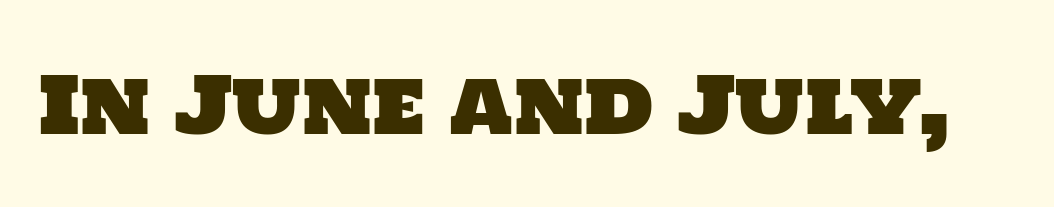
Each word holds together tightly as a unit, with standard inter-letter gaps. Serifs: no, the terminals of the letterforms are clean. This sample has the flowing, uneven cadence of proportional lettering. This rendering features lettering with no underline.
